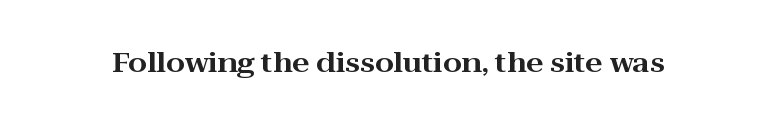
{"italic": "no", "underline": "no", "letter_spacing": "normal", "letter_spacing_em": 0.0, "glyph_px": 27}
